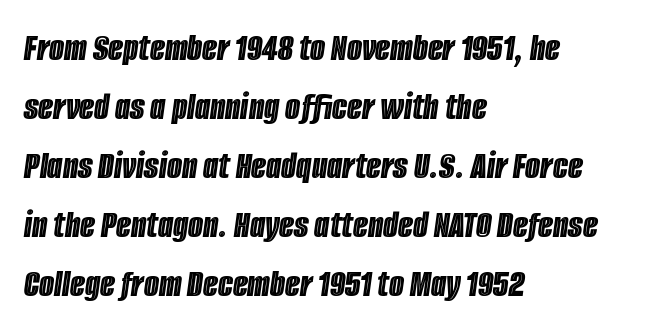
Q: Is the text italic (slanted)? A: Yes, it leans right by about 8 degrees.
Q: Is the text underlined? A: No.
Q: How is the paragraph aligned? A: Left-aligned.
Q: Is the spacing between letters normal or unusually wide? A: Normal.
Q: Is the spacing between lines tight, normal or loose? A: Normal.
Q: Width (condensed, normal, or wide)? A: Condensed.
Q: x-height? A: Large.
Q: Monospaced? A: No.
